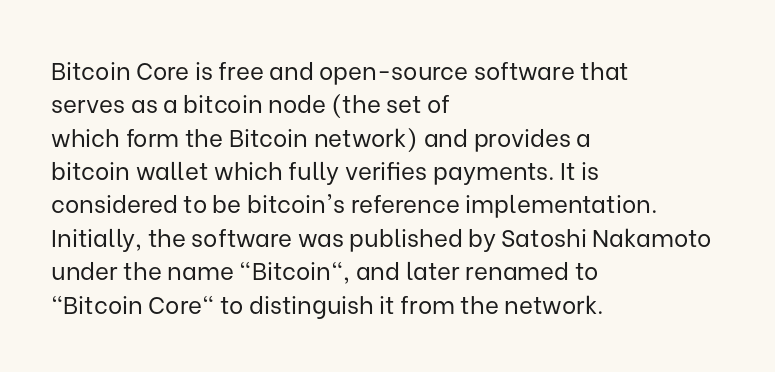
Q: Is the text bold? A: No.
Q: Is the text italic (slanted)? A: No, it is upright.
Q: Is the text underlined? A: No.
Q: How is the paragraph aligned? A: Left-aligned.
Q: Is the spacing between letters normal or unusually wide? A: Normal.
Q: Is the spacing between lines tight, normal or loose? A: Normal.
